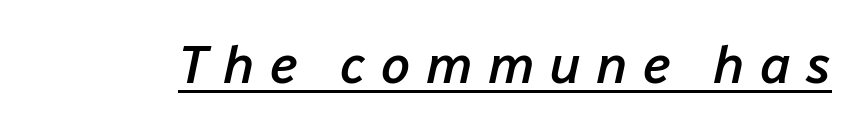
The image shows 53 px semibold type, italic (leaning right); set unusually wide letter spacing (+0.28 em), underlined; low stroke contrast and a medium x-height.
